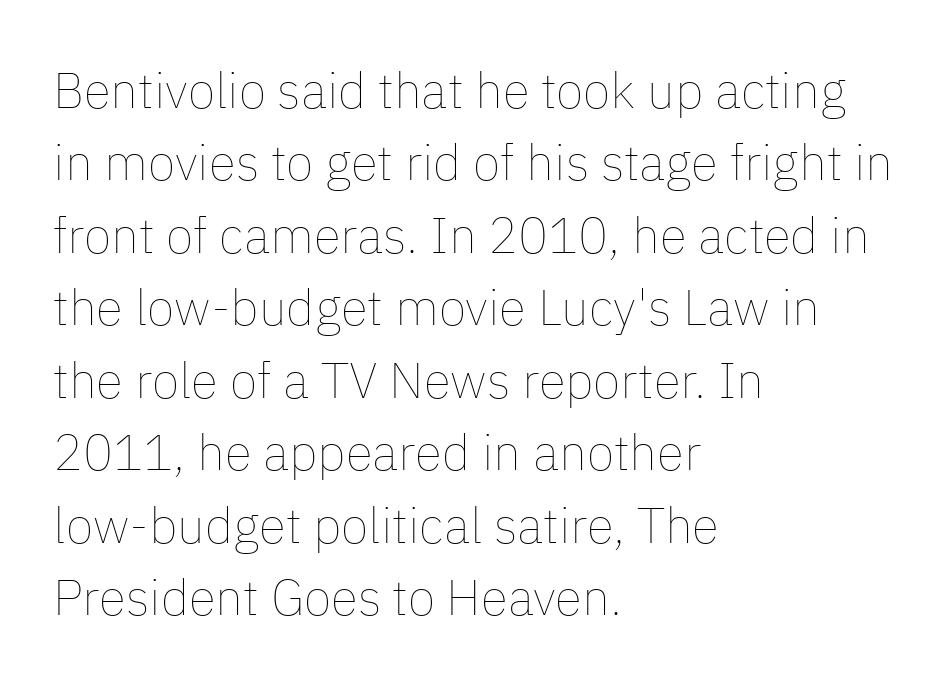
Q: Is the text bold? A: No.
Q: Is the text italic (slanted)? A: No, it is upright.
Q: Is the text underlined? A: No.
Q: How is the paragraph aligned? A: Left-aligned.
Q: Is the spacing between letters normal or unusually wide? A: Normal.
Q: Is the spacing between lines tight, normal or loose? A: Normal.
Q: Width (condensed, normal, or wide)? A: Normal.
Q: Stroke contrast? A: Low.
Q: x-height? A: Medium.
Q: Monospaced? A: No.
